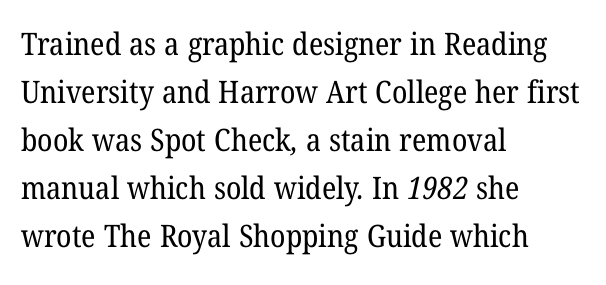
The image shows 31 px regular-weight serif type; set left-aligned, normal line spacing (1.55x), normal letter spacing, not underlined; low stroke contrast and a medium x-height.
